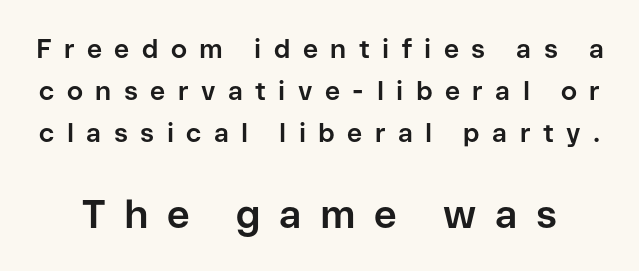
Characters follow at a spacing far wider than the type designer built in. The lettering holds an erect, upright posture throughout. Do the characters align in a grid? No, the font is proportional. The characters display no serif detailing; their extremities are plain.
